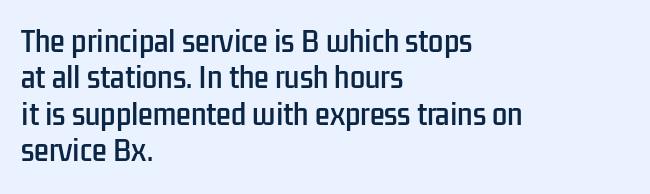
Tracking value appears to be zero — textbook default spacing. The type sits square on the baseline with zero lean. A clean baseline with only descenders dipping below it. Is the block centered? No — it sits flush against the left margin. Notice how descenders clear the ascenders below comfortably — that's standard leading.
